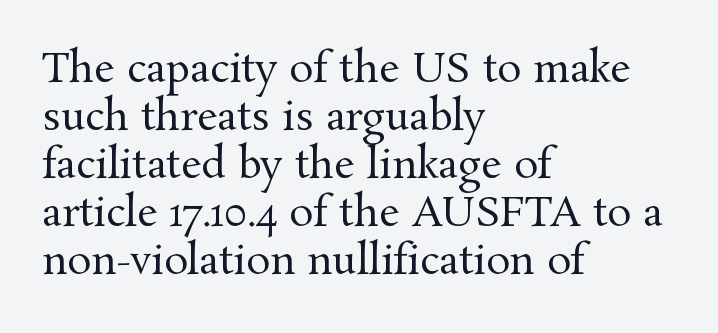
Do the characters align in a grid? No, the font is proportional. Notice how the stems are strictly vertical — no italics here. Stems here are at most as thick as an everyday book face. Honestly, there is no underline to notice here at all. You can tell from the footed stems that serif type was used. Standard letterfit; no display-style spreading of the glyphs.
